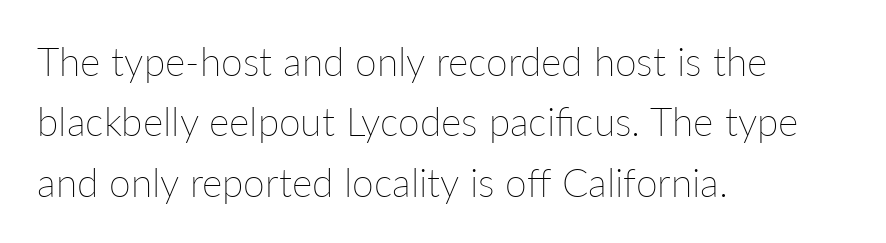
The image shows 39 px thin type, upright; set left-aligned, normal line spacing (1.55x), normal letter spacing, not underlined; low stroke contrast and a medium x-height.
